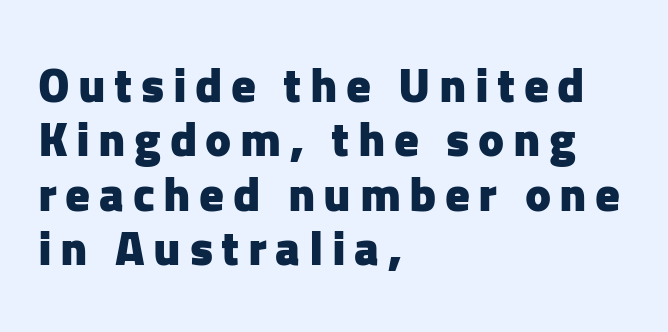
A full-strength bold gives these letters their thick strokes. Serif or sans? Sans — the stroke terminals are bare. Lines of text with bare space underneath. These lines stack with their left ends in a neat column.
